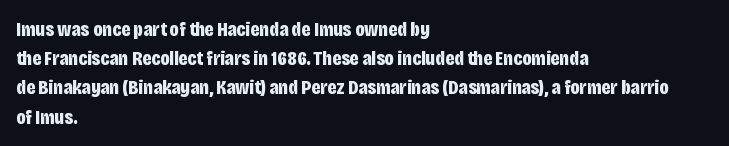
The image shows 21 px bold type, upright; set left-aligned, normal line spacing (1.39x), normal letter spacing, not underlined.
